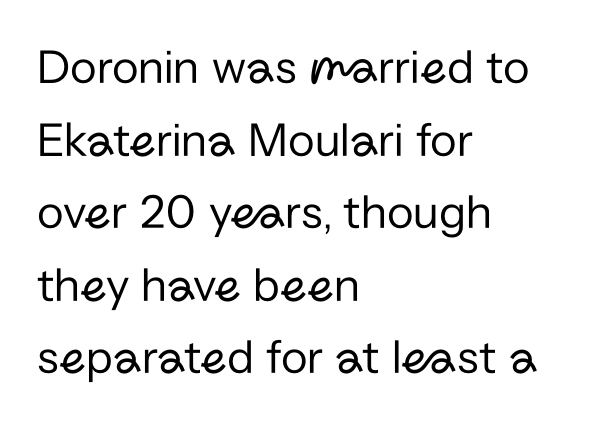
The image shows 49 px regular-weight sans-serif type, upright; set left-aligned, normal line spacing (1.48x), normal letter spacing, not underlined; low stroke contrast and a medium x-height.
